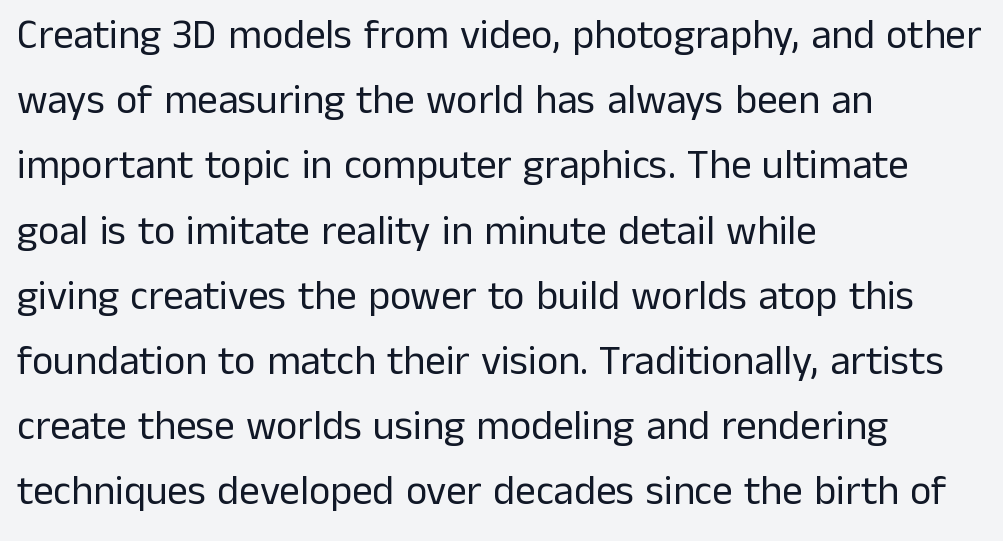
This sample uses an upright cut, with every glyph sitting square on the baseline. This sample uses plain, unmodified letter spacing. Each letter keeps its own natural width here, so spacing adapts to shape. The face used here is a sans, in the tradition of grotesques and geometrics.
